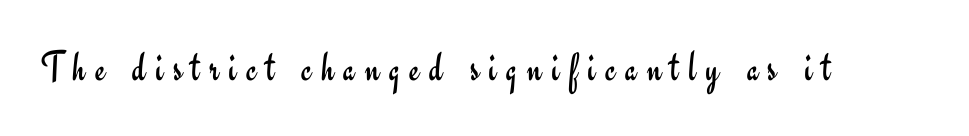
Q: Is the text bold? A: No.
Q: Is the text italic (slanted)? A: Yes.
Q: Is the typeface a serif or a sans-serif typeface? A: Sans-serif.
Q: Is the text underlined? A: No.
Q: Is the spacing between letters normal or unusually wide? A: Unusually wide.
Q: Width (condensed, normal, or wide)? A: Normal.
Q: Stroke contrast? A: Low.
Q: x-height? A: Small.
Q: Monospaced? A: No.
